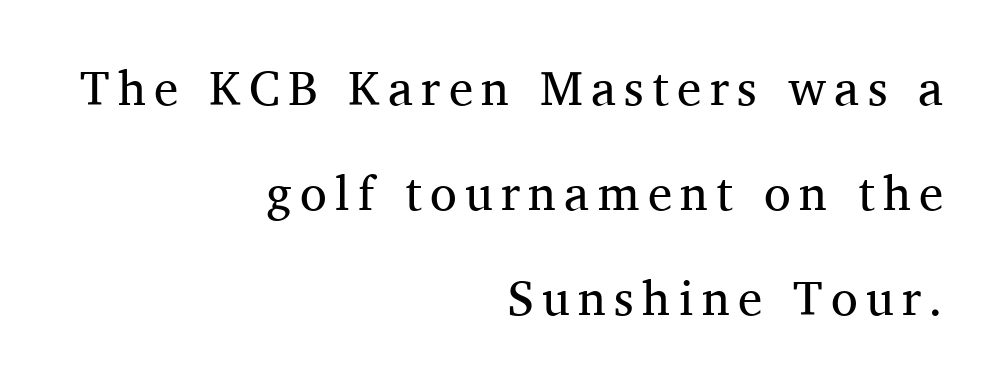
{"serif": "yes", "italic": "no", "bold": "no", "weight": "regular", "width": "normal", "stroke_contrast": "medium", "x_height": "medium", "monospaced": "no", "underline": "no", "align": "right", "line_spacing": "loose", "line_spacing_ratio": 2.14, "glyph_px": 49}
